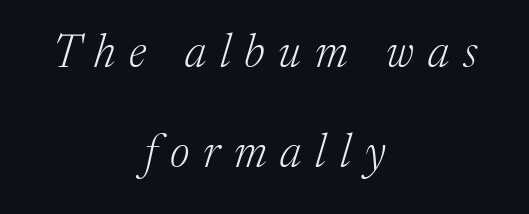
Q: Is the text bold? A: No.
Q: Is the text italic (slanted)? A: Yes, it leans right by about 17 degrees.
Q: Is the typeface a serif or a sans-serif typeface? A: Serif.
Q: Is the text underlined? A: No.
Q: How is the paragraph aligned? A: Centered.
Q: Is the spacing between letters normal or unusually wide? A: Unusually wide.
Q: Is the spacing between lines tight, normal or loose? A: Loose.
Q: Width (condensed, normal, or wide)? A: Normal.
Q: Stroke contrast? A: Medium.
Q: x-height? A: Medium.
Q: Monospaced? A: No.
